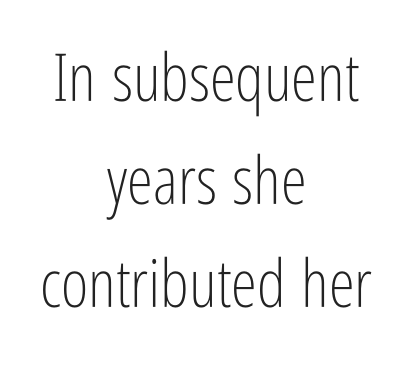
{"serif": "no", "italic": "no", "bold": "no", "weight": "light", "width": "condensed", "stroke_contrast": "low", "x_height": "medium", "monospaced": "no", "underline": "no", "align": "center", "line_spacing": "normal", "line_spacing_ratio": 1.56, "letter_spacing": "normal", "letter_spacing_em": 0.0, "glyph_px": 66}
